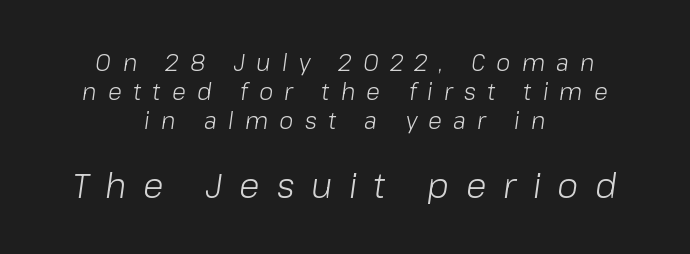
Visually, the bottom section dominates because its glyphs are scaled up. Compared with a typical body face, this is equally light or lighter still. Looks like regular typesetting: each glyph gets only the width it needs. Tracking here is generous; glyphs stand well apart from one another. The gap between lines stays unmarked. The lines are quadded center.
